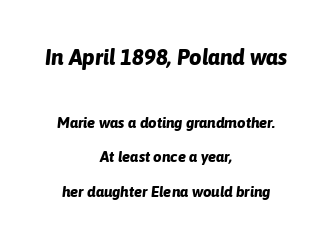
Only glyphs here, with clear space below each row. Leftover space on each line is divided equally before and after the words. What's the leading like? Stretched, with rows far apart. In terms of posture, this sample is oblique. Two sizes are in play, and the larger belongs to the first block.
